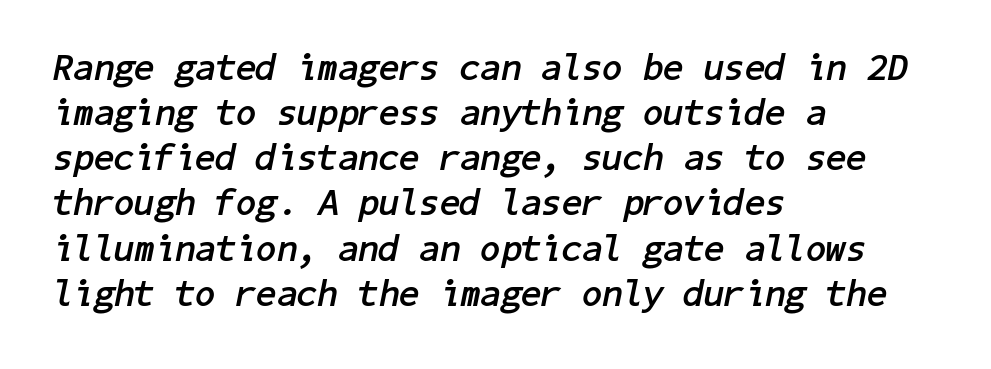
{"italic": "yes", "lean": "right", "slant_degrees": 11, "bold": "yes", "weight": "semibold", "width": "normal", "stroke_contrast": "low", "x_height": "medium", "underline": "no", "align": "left", "line_spacing_ratio": 1.22, "letter_spacing": "normal", "letter_spacing_em": 0.0, "glyph_px": 37}
